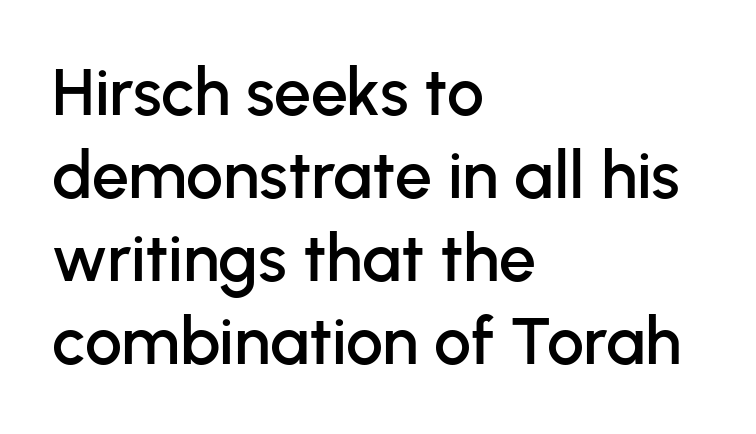
The image shows 66 px sans-serif type, upright; set left-aligned, normal line spacing (1.26x), normal letter spacing, not underlined; low stroke contrast and a medium x-height.
